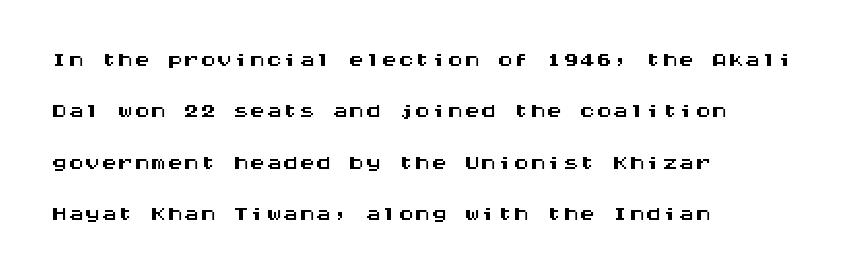
Notice how the stems are strictly vertical — no italics here. Looks like terminal output: every glyph gets an equal slot. Beneath every word, the page is bare. Compared with typical body copy, the letter spacing here is the same. In terms of leading, this rendering sits right in the middle. The lines in this sample share a left origin and differ only in where they stop.
